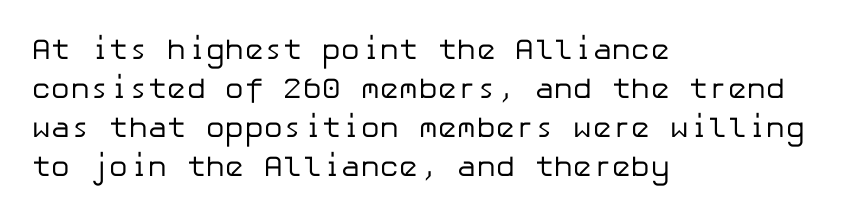
{"serif": "no", "italic": "no", "bold": "no", "weight": "regular", "width": "normal", "stroke_contrast": "low", "x_height": "medium", "underline": "no", "align": "left", "line_spacing": "normal", "line_spacing_ratio": 1.34, "letter_spacing": "normal", "letter_spacing_em": 0.0, "glyph_px": 29}
